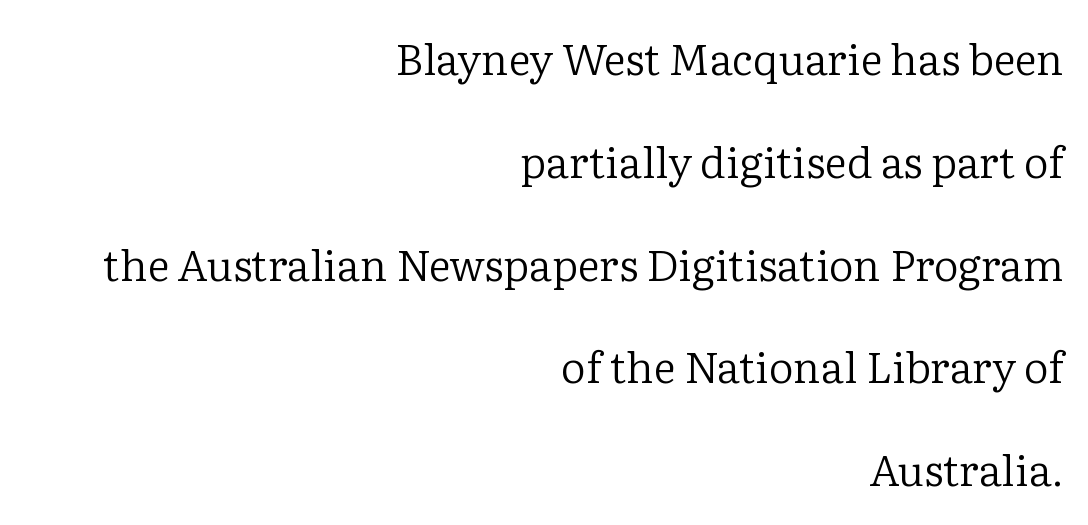
What stands out about the letter spacing? Nothing — it is the standard amount. No heavy texture on the line: the type isn't bold. Descender tails drop into unmarked territory. The ragged edge is on the left, which tells us the setting is flush right. The letters carry serifs — small finishing strokes at the ends of their stems.
